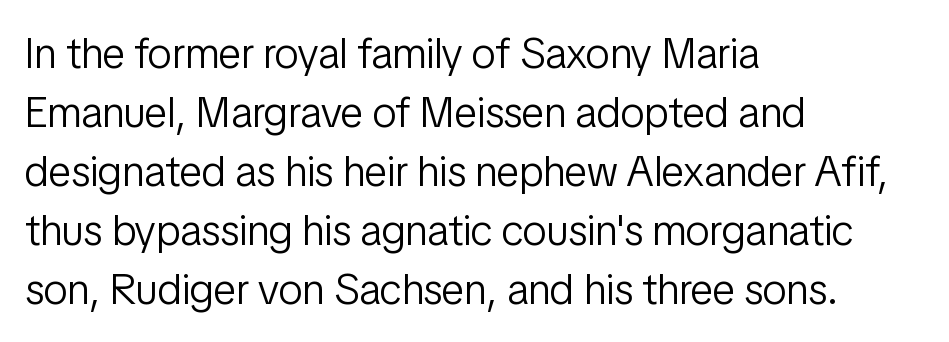
{"serif": "no", "italic": "no", "bold": "no", "weight": "light", "width": "condensed", "stroke_contrast": "low", "x_height": "medium", "monospaced": "no", "underline": "no", "align": "left", "line_spacing": "normal", "line_spacing_ratio": 1.37, "letter_spacing": "normal", "letter_spacing_em": 0.0, "glyph_px": 43}
